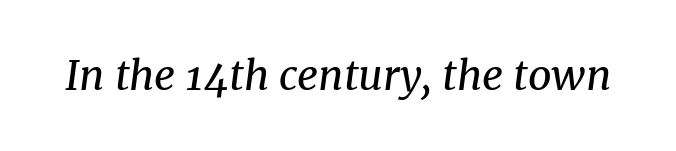
Q: Is the text bold? A: No.
Q: Is the text italic (slanted)? A: Yes, it leans right by about 8 degrees.
Q: Is the typeface a serif or a sans-serif typeface? A: Serif.
Q: Is the text underlined? A: No.
Q: Is the spacing between letters normal or unusually wide? A: Normal.
Q: Width (condensed, normal, or wide)? A: Normal.
Q: Stroke contrast? A: Medium.
Q: x-height? A: Medium.
Q: Monospaced? A: No.
